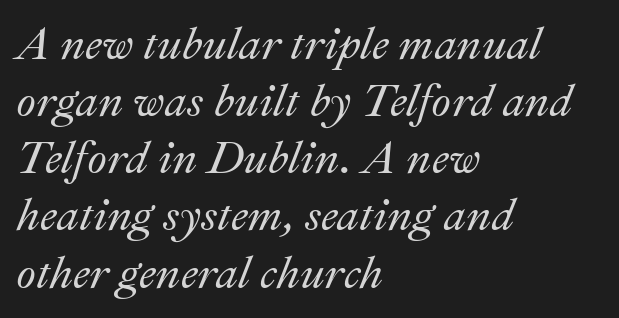
The image shows 45 px text type, italic (leaning right); set left-aligned, normal line spacing (1.27x), normal letter spacing, not underlined; medium stroke contrast and a small x-height.
